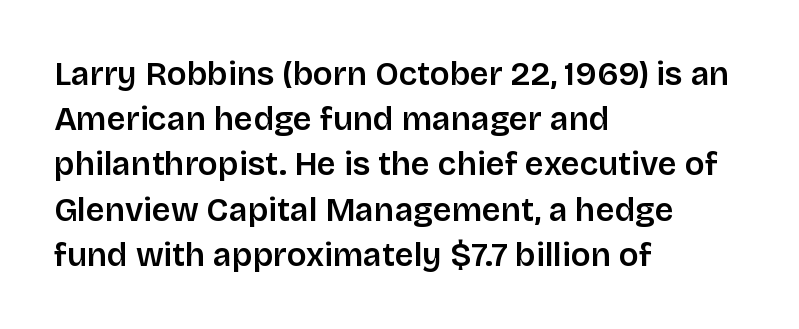
Each row of text sits above clean, open space. The type is set solid horizontally, with unmodified tracking. Reading down the block, your eye returns to a fixed left position each line. Looks like regular typesetting: each glyph gets only the width it needs. Serifs: no, the terminals of the letterforms are clean.
